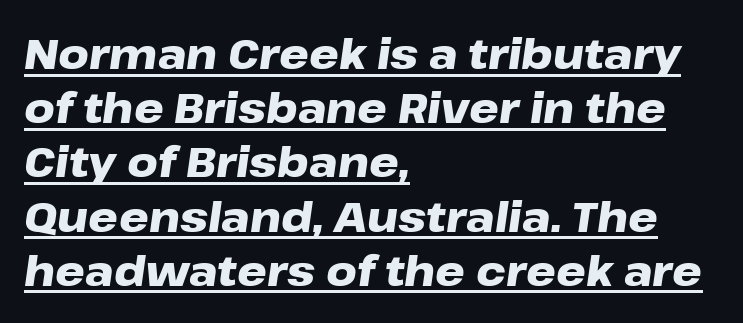
The image shows 42 px heavy, wide type, italic (leaning right); set left-aligned, normal line spacing (1.29x), normal letter spacing, underlined; low stroke contrast and a medium x-height.
